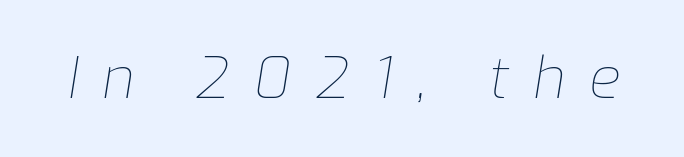
{"italic": "yes", "lean": "right", "slant_degrees": 9, "bold": "no", "weight": "thin", "width": "normal", "stroke_contrast": "low", "x_height": "medium", "monospaced": "no", "underline": "no", "letter_spacing": "wide", "letter_spacing_em": 0.42, "glyph_px": 57}
